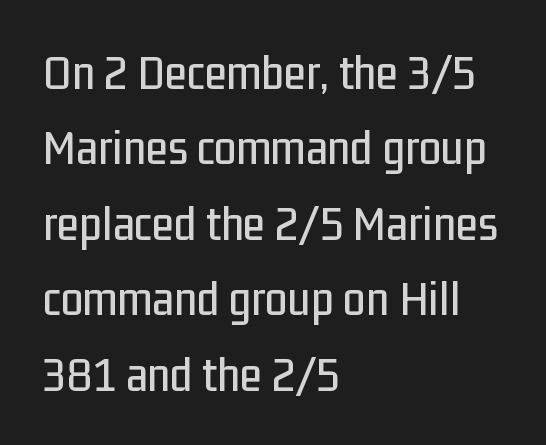
Q: Is the text italic (slanted)? A: No, it is upright.
Q: Is the typeface a serif or a sans-serif typeface? A: Sans-serif.
Q: Is the text underlined? A: No.
Q: How is the paragraph aligned? A: Left-aligned.
Q: Is the spacing between letters normal or unusually wide? A: Normal.
Q: Is the spacing between lines tight, normal or loose? A: Normal.
Q: Width (condensed, normal, or wide)? A: Condensed.
Q: Stroke contrast? A: Low.
Q: x-height? A: Medium.
Q: Monospaced? A: No.
